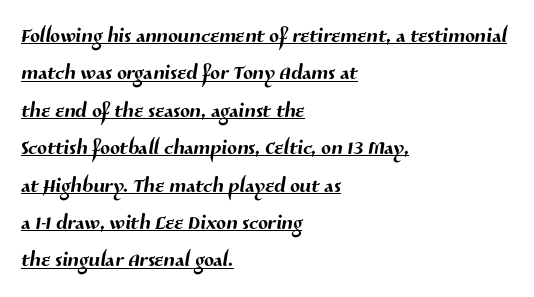
What decoration does the sample have? An underline. If you measured baseline to baseline, you'd find a middling distance. Casual observation: everything's shoved over to the left. Think of a printed novel: that variable character pitch is what you see here.
